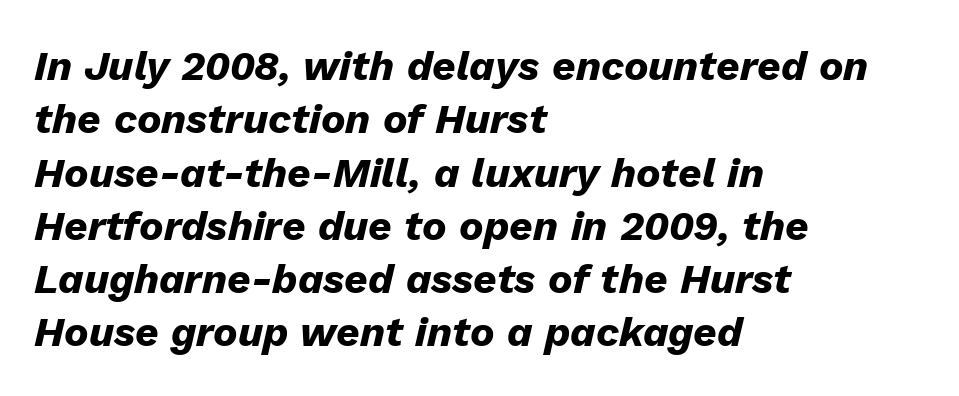
Q: Is the text bold? A: Yes.
Q: Is the text italic (slanted)? A: Yes, it leans right by about 13 degrees.
Q: Is the text underlined? A: No.
Q: How is the paragraph aligned? A: Left-aligned.
Q: Is the spacing between letters normal or unusually wide? A: Normal.
Q: Is the spacing between lines tight, normal or loose? A: Normal.
Q: Width (condensed, normal, or wide)? A: Normal.
Q: Stroke contrast? A: Low.
Q: x-height? A: Medium.
Q: Monospaced? A: No.
